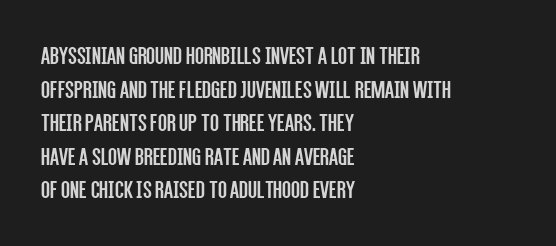
Q: Is the text bold? A: No.
Q: Is the text italic (slanted)? A: No, it is upright.
Q: Is the text underlined? A: No.
Q: How is the paragraph aligned? A: Left-aligned.
Q: Is the spacing between letters normal or unusually wide? A: Normal.
Q: Is the spacing between lines tight, normal or loose? A: Normal.
